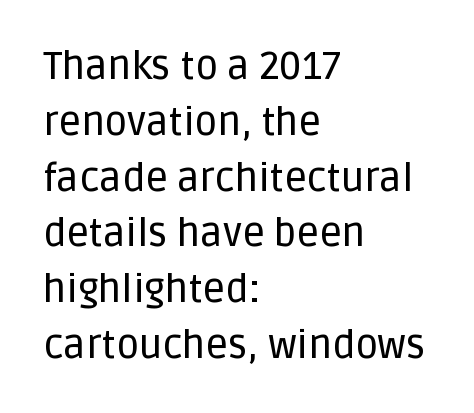
Q: Is the text italic (slanted)? A: No, it is upright.
Q: Is the typeface a serif or a sans-serif typeface? A: Sans-serif.
Q: Is the text underlined? A: No.
Q: How is the paragraph aligned? A: Left-aligned.
Q: Is the spacing between letters normal or unusually wide? A: Normal.
Q: Is the spacing between lines tight, normal or loose? A: Normal.
Q: Width (condensed, normal, or wide)? A: Normal.
Q: Stroke contrast? A: Low.
Q: x-height? A: Large.
Q: Monospaced? A: No.
